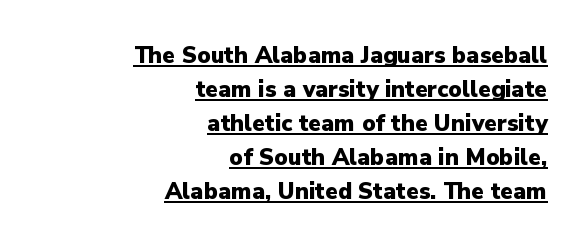
{"italic": "no", "bold": "yes", "underline": "yes", "align": "right", "line_spacing": "normal", "line_spacing_ratio": 1.48, "letter_spacing": "normal", "letter_spacing_em": 0.0, "glyph_px": 23}
